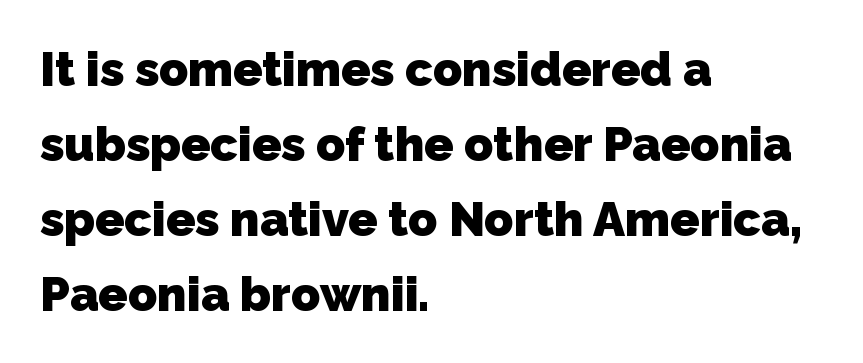
The rows are spaced the way most documents space them. This is sans-serif lettering, the kind often seen on screens and signage. This rendering uses left alignment, leaving the right contour irregular. The space directly below the letters is spotless. The passage shown is typed in a proportional face where columns would drift. Characters follow at the spacing the type designer built in.
